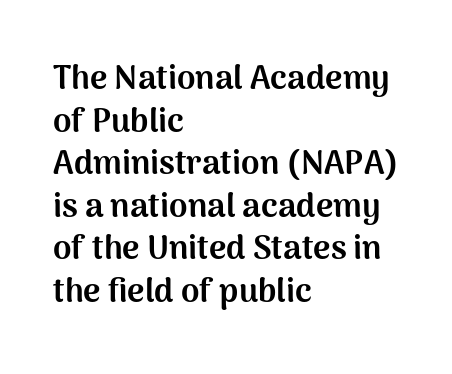
{"serif": "no", "italic": "no", "bold": "yes", "weight": "bold", "width": "normal", "stroke_contrast": "medium", "x_height": "medium", "monospaced": "no", "underline": "no", "align": "left", "line_spacing": "normal", "line_spacing_ratio": 1.29, "letter_spacing": "normal", "letter_spacing_em": 0.0, "glyph_px": 33}
